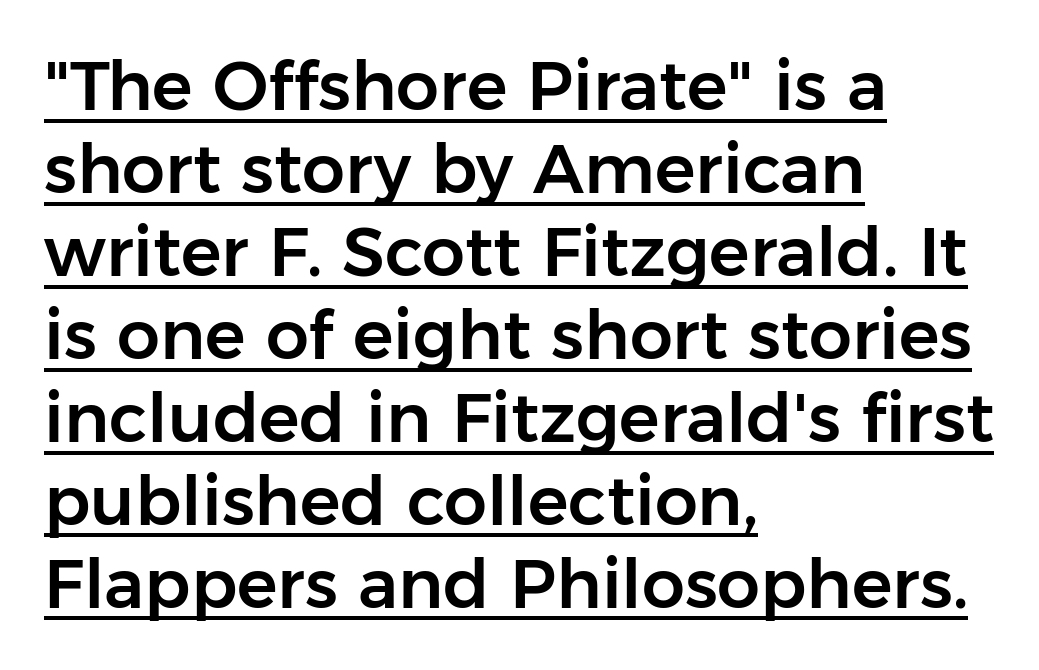
{"serif": "no", "italic": "no", "width": "normal", "stroke_contrast": "low", "x_height": "medium", "monospaced": "no", "underline": "yes", "align": "left", "line_spacing_ratio": 1.22, "letter_spacing": "normal", "letter_spacing_em": 0.0, "glyph_px": 68}
